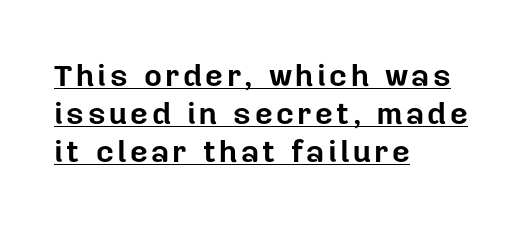
Q: Is the text bold? A: Yes.
Q: Is the text italic (slanted)? A: No, it is upright.
Q: Is the typeface a serif or a sans-serif typeface? A: Sans-serif.
Q: Is the text underlined? A: Yes.
Q: How is the paragraph aligned? A: Left-aligned.
Q: Width (condensed, normal, or wide)? A: Normal.
Q: Stroke contrast? A: Low.
Q: x-height? A: Medium.
Q: Monospaced? A: No.
